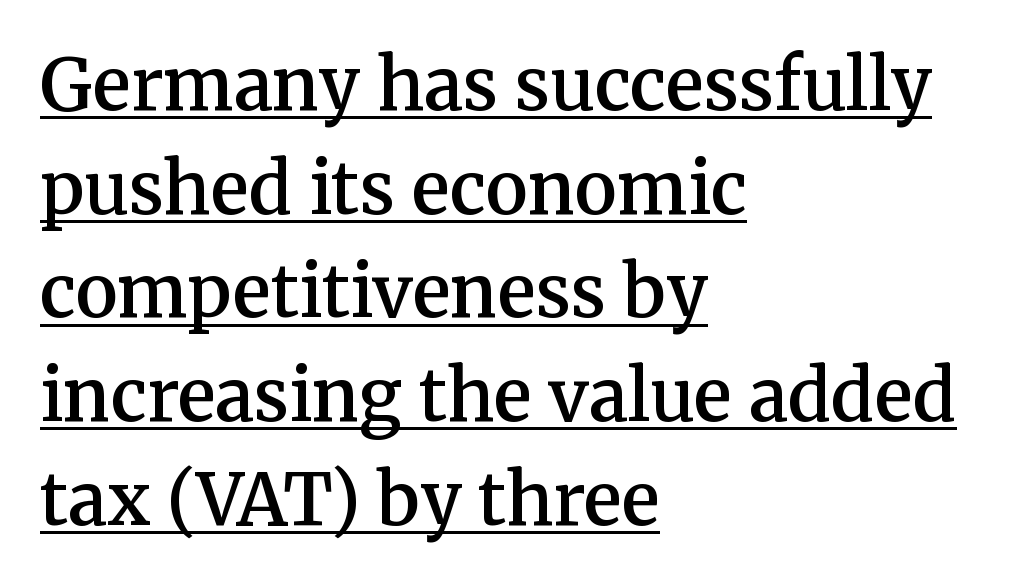
{"serif": "yes", "italic": "no", "bold": "semi", "weight": "semibold", "width": "normal", "stroke_contrast": "medium", "x_height": "medium", "monospaced": "no", "underline": "yes", "align": "left", "line_spacing": "normal", "line_spacing_ratio": 1.46, "letter_spacing": "normal", "letter_spacing_em": 0.0, "glyph_px": 71}
